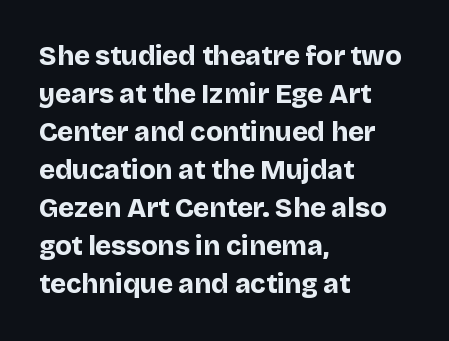
{"italic": "no", "bold": "yes", "underline": "no", "align": "left", "line_spacing": "normal", "line_spacing_ratio": 1.41, "letter_spacing": "normal", "letter_spacing_em": 0.0, "glyph_px": 27}
